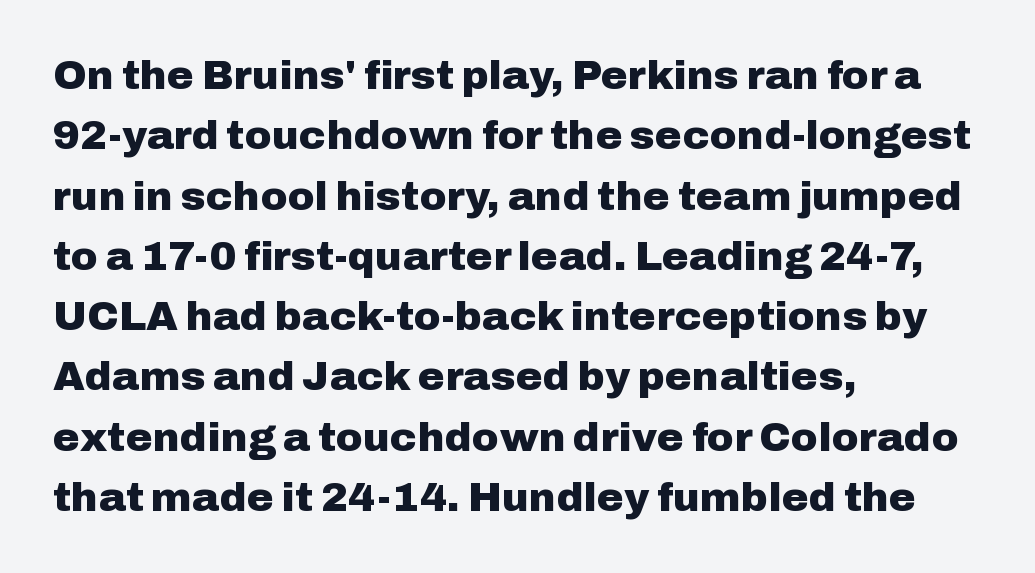
Q: Is the text bold? A: Yes.
Q: Is the text italic (slanted)? A: No, it is upright.
Q: Is the typeface a serif or a sans-serif typeface? A: Sans-serif.
Q: Is the text underlined? A: No.
Q: How is the paragraph aligned? A: Left-aligned.
Q: Is the spacing between letters normal or unusually wide? A: Normal.
Q: Is the spacing between lines tight, normal or loose? A: Normal.
Q: Width (condensed, normal, or wide)? A: Normal.
Q: Stroke contrast? A: Low.
Q: x-height? A: Medium.
Q: Monospaced? A: No.
